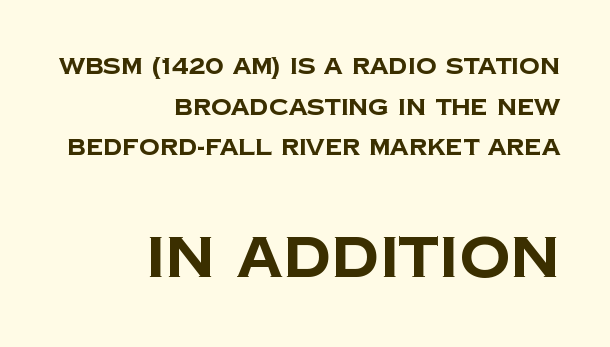
The second block has been scaled up relative to the first. Here the designer chose a conventional face with non-uniform glyph widths. No extra tracking has been applied to these lines. Each line ends at the same right margin while the left side varies. Look at the stroke-to-counter ratio: heavy, a bold. The font family rendered here belongs to the sans-serif group.
